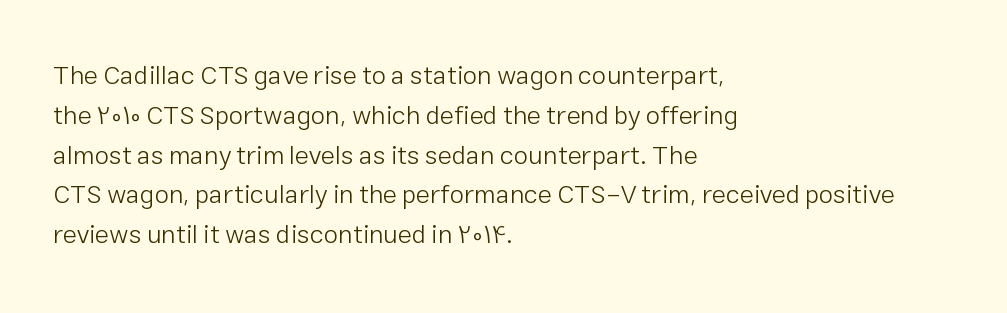
Nobody touched the tracking dial on this one. Line starts are locked; line ends wander. The block of text has a typical density, with ordinary space between rows. The glyphs are unaccompanied by any horizontal stroke below them. Notice how the stems are strictly vertical — no italics here. These glyphs show unthickened strokes, regular width or finer.
